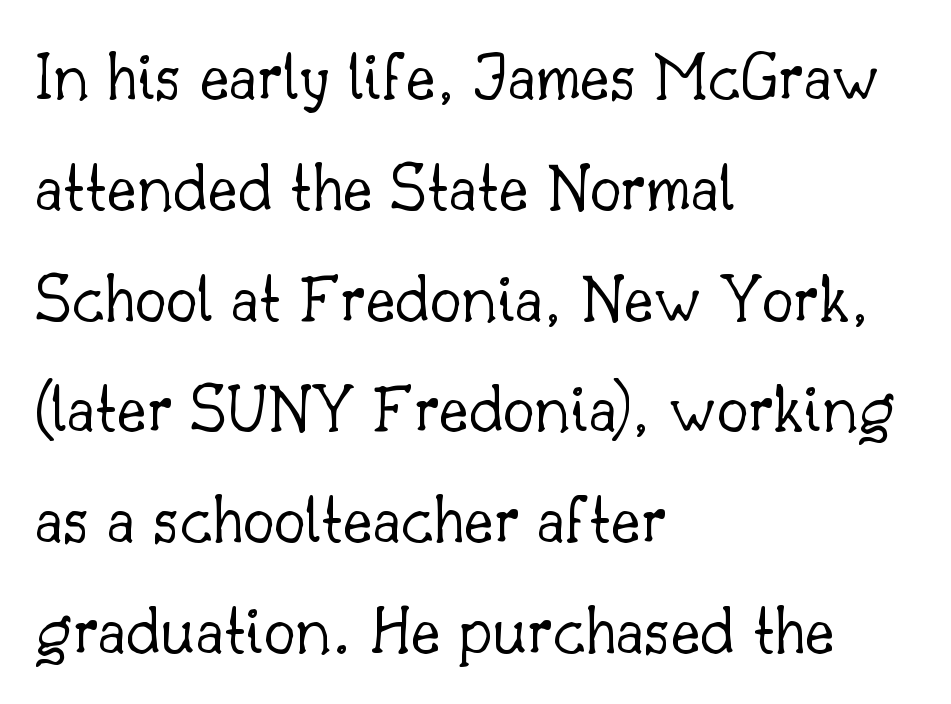
{"italic": "no", "bold": "no", "weight": "light", "width": "normal", "stroke_contrast": "low", "x_height": "small", "monospaced": "no", "underline": "no", "align": "left", "line_spacing": "normal", "line_spacing_ratio": 1.56, "letter_spacing": "normal", "letter_spacing_em": 0.0, "glyph_px": 71}
